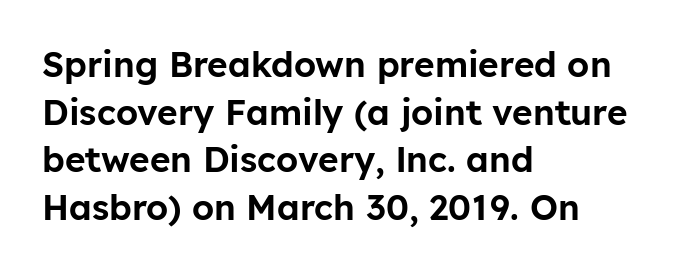
The image shows 35 px sans-serif type, upright; set left-aligned, normal line spacing (1.36x), normal letter spacing, not underlined; low stroke contrast and a medium x-height.
